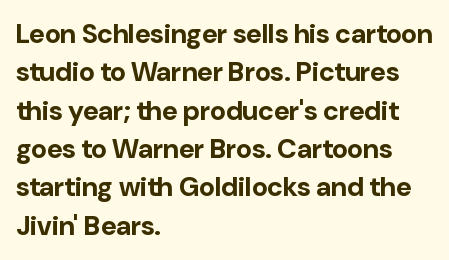
Glyph-to-glyph distance matches everyday printed text. Notice how thick the strokes are: this is what a full bold looks like. A normal amount of white space separates one row of letters from the next. Only glyphs here, with clear space below each row. Vertical strokes here are truly vertical.
